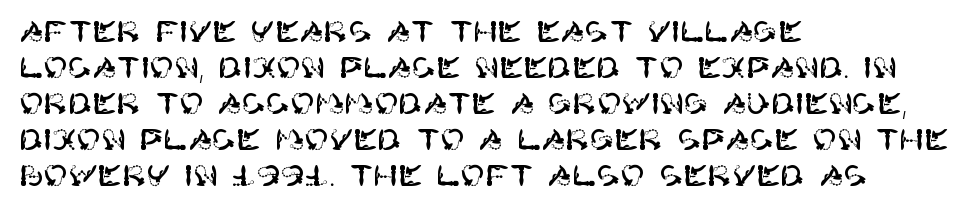
{"serif": "no", "italic": "no", "width": "normal", "stroke_contrast": "high", "x_height": "large", "underline": "no", "align": "left", "line_spacing_ratio": 1.24, "letter_spacing": "normal", "letter_spacing_em": 0.0, "glyph_px": 29}
